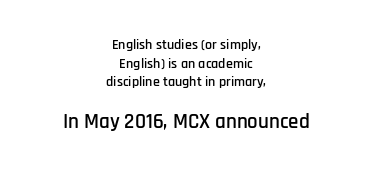
Q: Is the text italic (slanted)? A: No, it is upright.
Q: Is the text underlined? A: No.
Q: How is the paragraph aligned? A: Centered.
Q: Is the spacing between letters normal or unusually wide? A: Normal.
Q: Is the spacing between lines tight, normal or loose? A: Normal.
Q: Which block of text is set in a larger size, the first (top) or the second (bottom)? A: The second (bottom) one.
